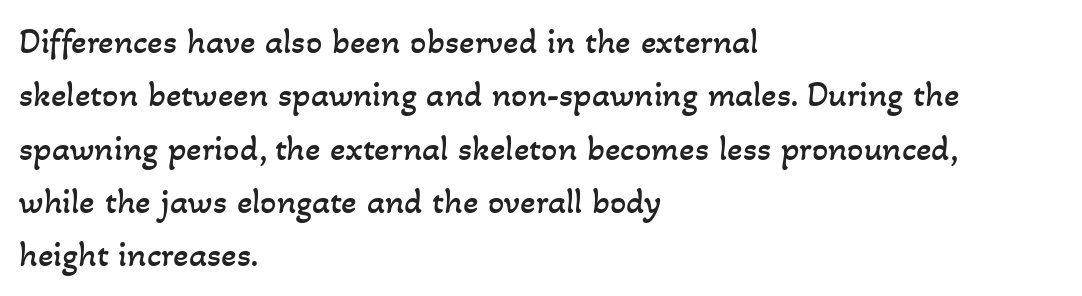
The image shows 36 px regular-weight type; set left-aligned, normal line spacing (1.48x), normal letter spacing, not underlined; low stroke contrast and a small x-height.
